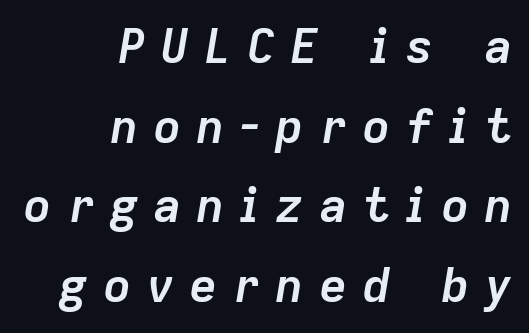
The image shows 48 px semibold type, italic (leaning right); set right-aligned, normal line spacing (1.66x), unusually wide letter spacing (+0.3 em), not underlined; low stroke contrast and a medium x-height.
